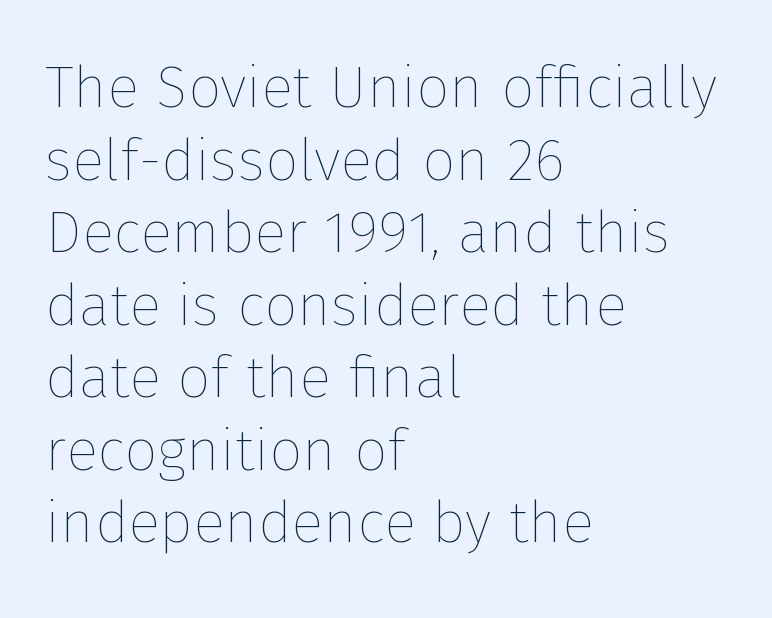
Q: Is the text bold? A: No.
Q: Is the text italic (slanted)? A: No, it is upright.
Q: Is the text underlined? A: No.
Q: How is the paragraph aligned? A: Left-aligned.
Q: Is the spacing between letters normal or unusually wide? A: Normal.
Q: Width (condensed, normal, or wide)? A: Normal.
Q: Stroke contrast? A: Low.
Q: x-height? A: Medium.
Q: Monospaced? A: No.
